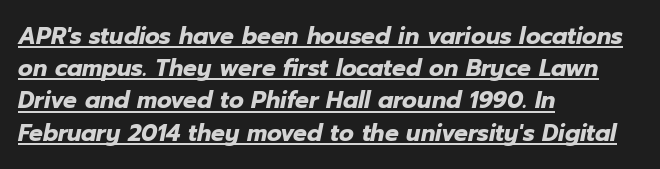
{"italic": "yes", "lean": "right", "slant_degrees": 12, "bold": "yes", "underline": "yes", "align": "left", "line_spacing": "normal", "line_spacing_ratio": 1.4, "letter_spacing": "normal", "letter_spacing_em": 0.0, "glyph_px": 23}
